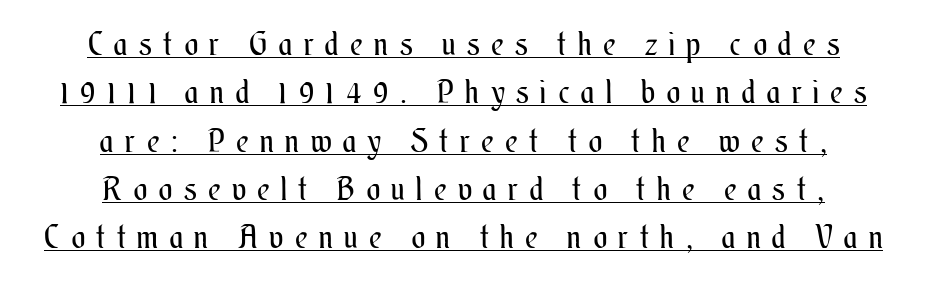
{"italic": "no", "bold": "no", "weight": "regular", "width": "condensed", "stroke_contrast": "medium", "x_height": "small", "monospaced": "no", "underline": "yes", "align": "center", "line_spacing": "normal", "line_spacing_ratio": 1.51, "letter_spacing": "wide", "letter_spacing_em": 0.37, "glyph_px": 32}
